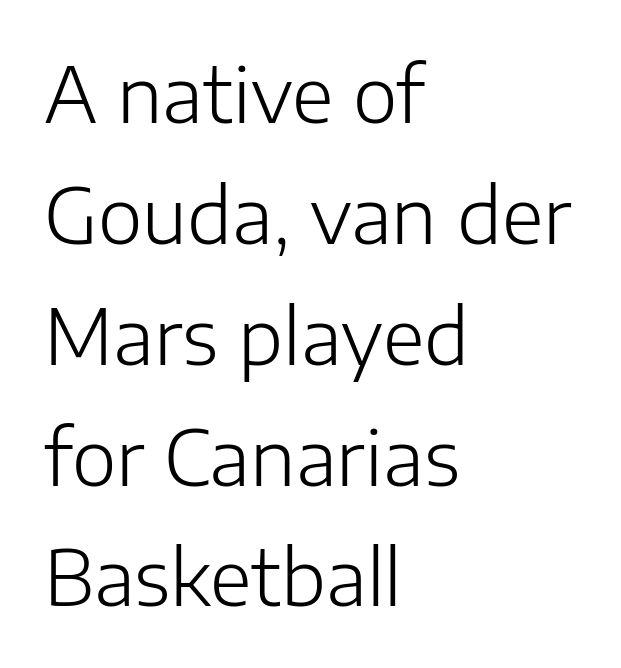
Where is the straight margin? On the left. Unbolded letterforms with no extra heft. Examine the stroke ends and you'll find no serifs. Any mark beneath the type? The region is blank.
